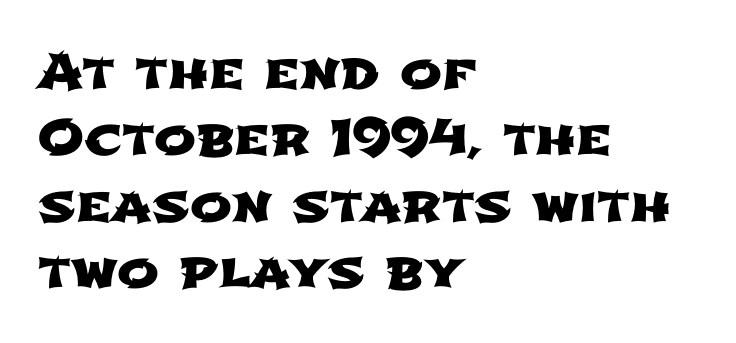
The area under the type is left untouched. The type is set solid horizontally, with unmodified tracking. Line beginnings align vertically; line endings do not. This rendering employs a face without finishing strokes, i.e., a sans-serif.
